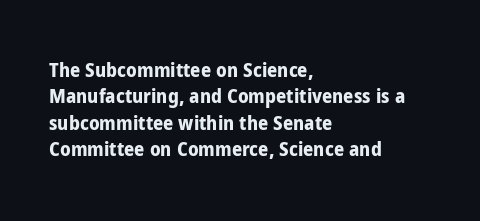
No extra tracking has been applied to these lines. The font is running at its bold setting. Students, observe: this is what conventionally led text looks like. Ascenders rise straight up at ninety degrees.
